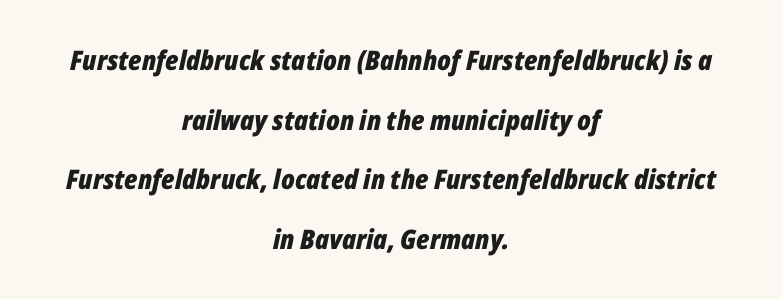
Q: Is the text bold? A: Yes.
Q: Is the text italic (slanted)? A: Yes, it leans right by about 12 degrees.
Q: Is the text underlined? A: No.
Q: How is the paragraph aligned? A: Centered.
Q: Is the spacing between letters normal or unusually wide? A: Normal.
Q: Is the spacing between lines tight, normal or loose? A: Loose.
